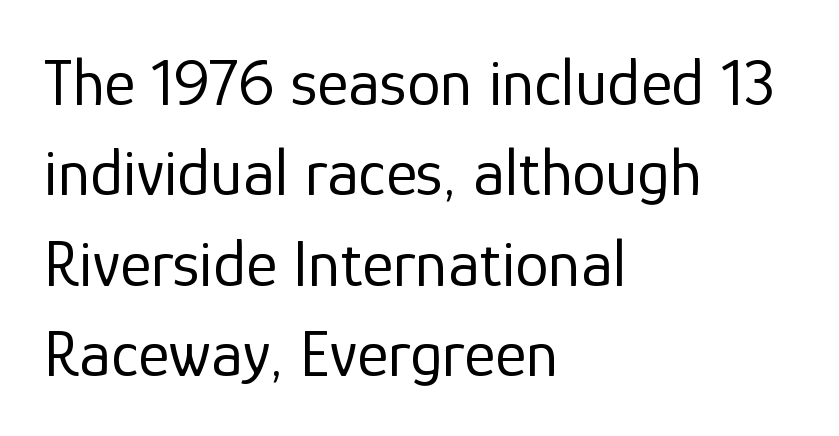
The image shows 67 px regular-weight sans-serif type, upright; set left-aligned, normal line spacing (1.35x), normal letter spacing, not underlined; low stroke contrast and a medium x-height.
